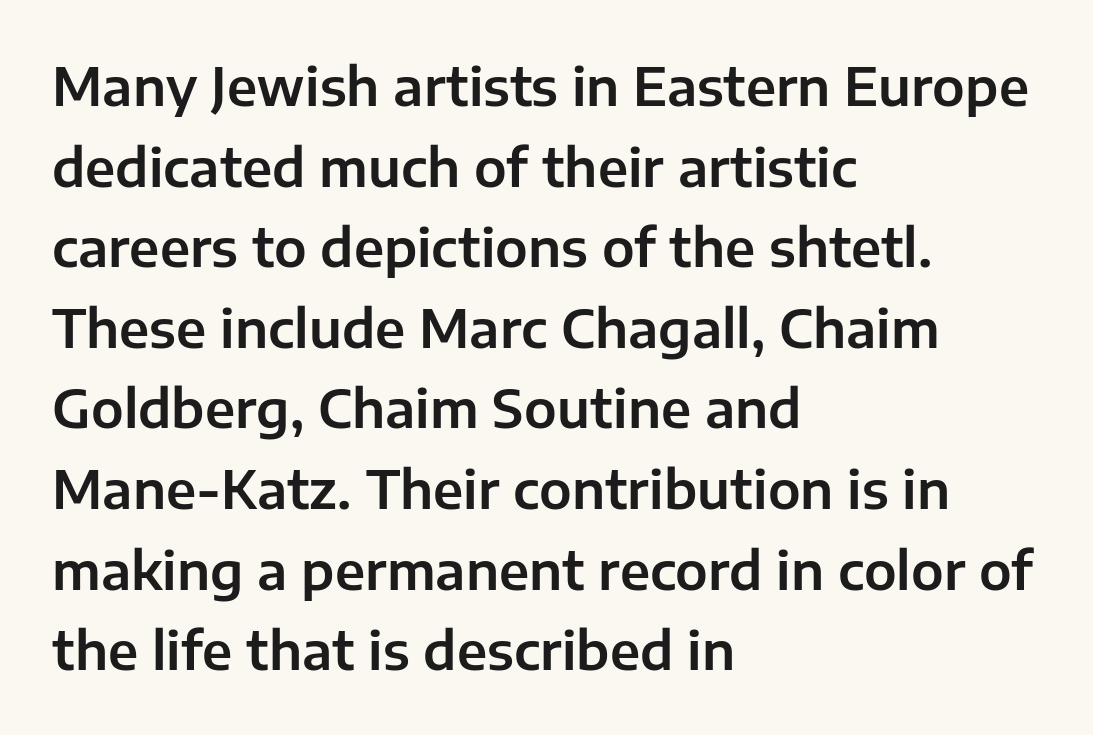
Q: Is the text italic (slanted)? A: No, it is upright.
Q: Is the typeface a serif or a sans-serif typeface? A: Sans-serif.
Q: Is the text underlined? A: No.
Q: How is the paragraph aligned? A: Left-aligned.
Q: Is the spacing between letters normal or unusually wide? A: Normal.
Q: Is the spacing between lines tight, normal or loose? A: Normal.
Q: Width (condensed, normal, or wide)? A: Normal.
Q: Stroke contrast? A: Low.
Q: x-height? A: Medium.
Q: Monospaced? A: No.
